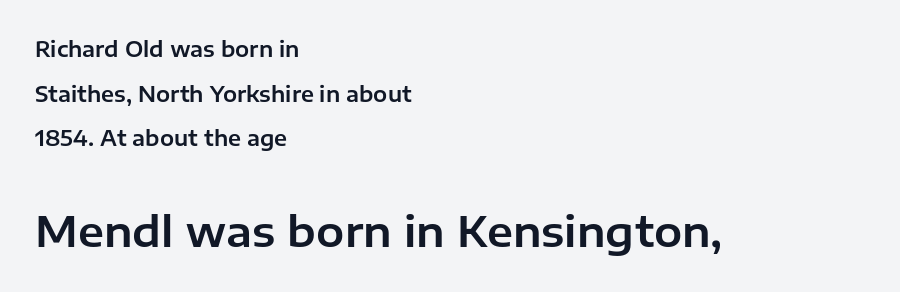
The string is rendered with underlining switched off. Teacher's note: observe the even left margin — that is flush-left alignment. The block of text is sparse from top to bottom, with ample space between rows. Glyph-to-glyph distance matches everyday printed text. Of the two passages, the one underneath uses the larger point size. Every stem runs plumb, perpendicular to the baseline.
